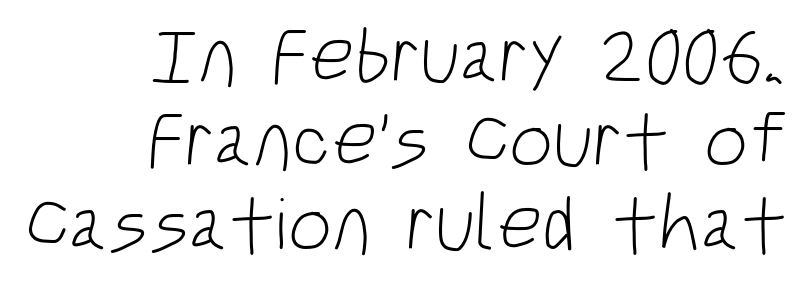
{"serif": "no", "bold": "no", "weight": "light", "width": "condensed", "stroke_contrast": "low", "x_height": "large", "monospaced": "no", "underline": "no", "align": "right", "line_spacing": "tight", "line_spacing_ratio": 1.08, "letter_spacing": "normal", "letter_spacing_em": 0.0, "glyph_px": 78}
